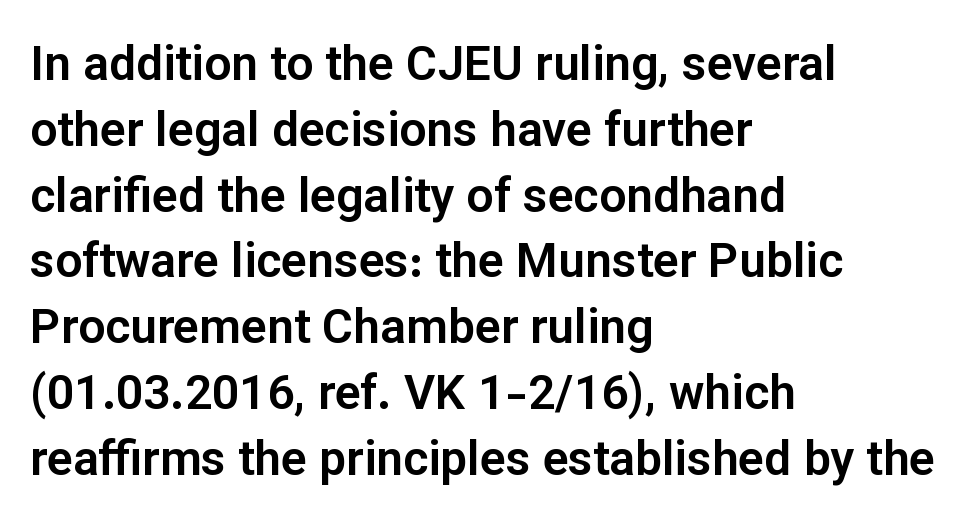
{"serif": "no", "italic": "no", "width": "normal", "stroke_contrast": "low", "x_height": "medium", "monospaced": "no", "underline": "no", "align": "left", "line_spacing": "normal", "line_spacing_ratio": 1.37, "letter_spacing": "normal", "letter_spacing_em": 0.0, "glyph_px": 48}
